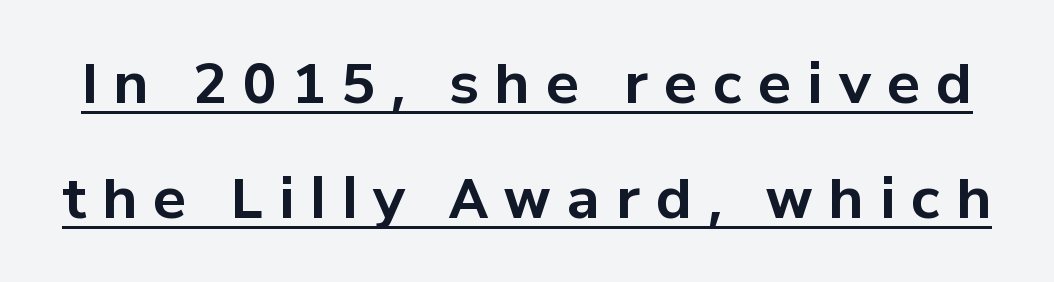
{"serif": "no", "italic": "no", "bold": "yes", "weight": "bold", "width": "normal", "stroke_contrast": "low", "x_height": "medium", "monospaced": "no", "underline": "yes", "line_spacing": "loose", "line_spacing_ratio": 2.09, "letter_spacing": "wide", "letter_spacing_em": 0.29, "glyph_px": 55}
